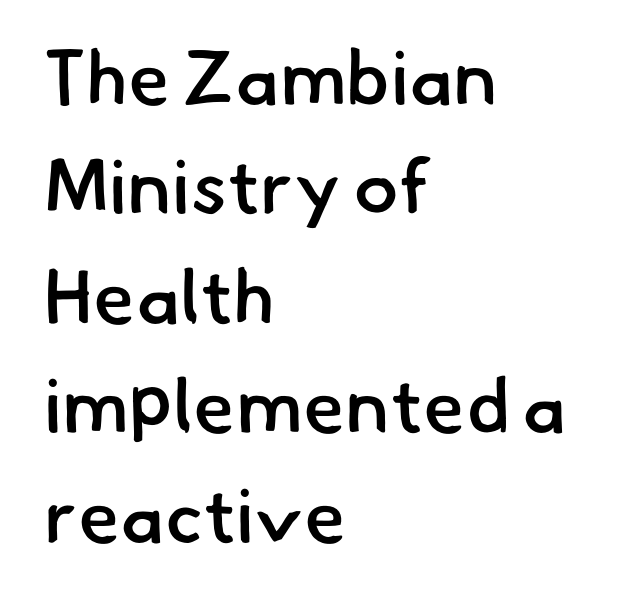
Q: Is the text bold? A: Semi-bold.
Q: Is the typeface a serif or a sans-serif typeface? A: Sans-serif.
Q: Is the text underlined? A: No.
Q: How is the paragraph aligned? A: Left-aligned.
Q: Is the spacing between letters normal or unusually wide? A: Normal.
Q: Is the spacing between lines tight, normal or loose? A: Normal.
Q: Width (condensed, normal, or wide)? A: Normal.
Q: Stroke contrast? A: Low.
Q: x-height? A: Small.
Q: Monospaced? A: No.
